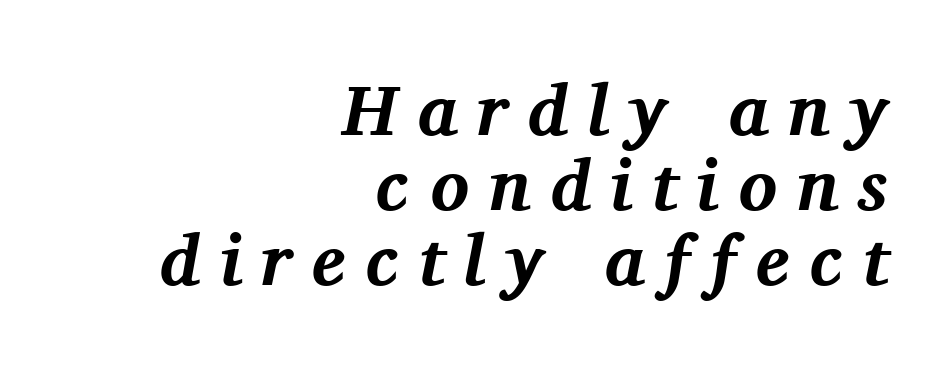
{"serif": "yes", "italic": "yes", "lean": "right", "slant_degrees": 11, "bold": "yes", "weight": "bold", "width": "normal", "stroke_contrast": "medium", "x_height": "medium", "monospaced": "no", "underline": "no", "align": "right", "line_spacing": "tight", "line_spacing_ratio": 1.04, "letter_spacing": "wide", "letter_spacing_em": 0.27, "glyph_px": 72}
